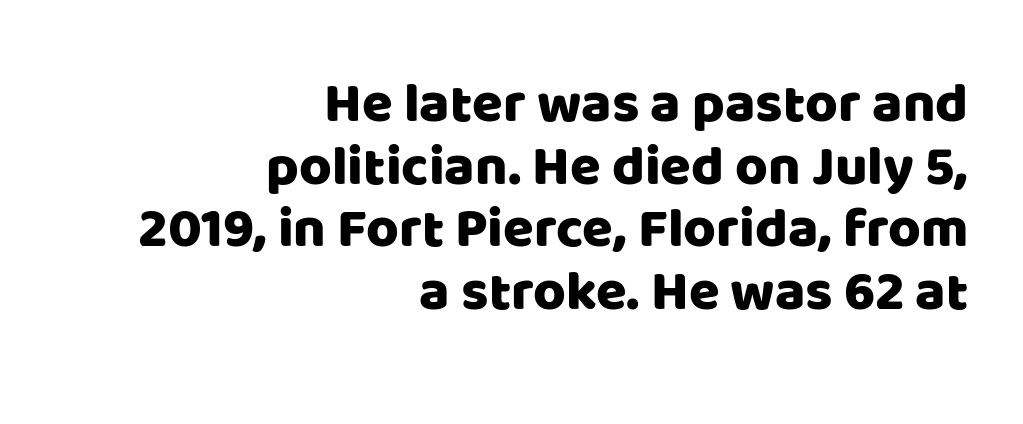
The image shows 56 px sans-serif type, upright; set right-aligned, tight line spacing (1.12x), normal letter spacing, not underlined; low stroke contrast and a large x-height.
